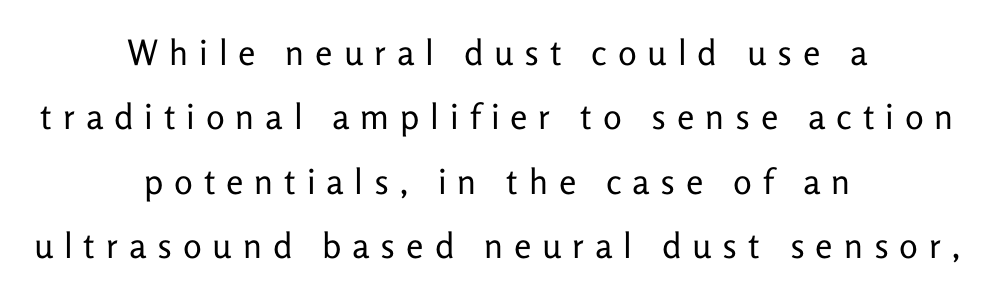
{"serif": "no", "italic": "no", "bold": "no", "weight": "regular", "width": "normal", "stroke_contrast": "low", "x_height": "medium", "monospaced": "no", "underline": "no", "align": "center", "line_spacing_ratio": 1.84, "letter_spacing": "wide", "letter_spacing_em": 0.31, "glyph_px": 35}
